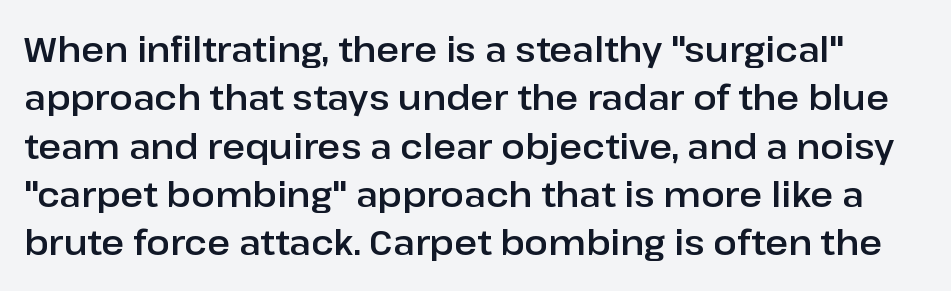
Q: Is the text italic (slanted)? A: No, it is upright.
Q: Is the typeface a serif or a sans-serif typeface? A: Sans-serif.
Q: Is the text underlined? A: No.
Q: Is the spacing between letters normal or unusually wide? A: Normal.
Q: Is the spacing between lines tight, normal or loose? A: Normal.
Q: Width (condensed, normal, or wide)? A: Normal.
Q: Stroke contrast? A: Low.
Q: x-height? A: Medium.
Q: Monospaced? A: No.
